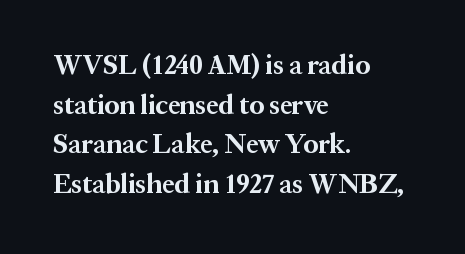
{"italic": "no", "bold": "yes", "underline": "no", "align": "left", "line_spacing": "normal", "line_spacing_ratio": 1.47, "letter_spacing": "normal", "letter_spacing_em": 0.0, "glyph_px": 27}
